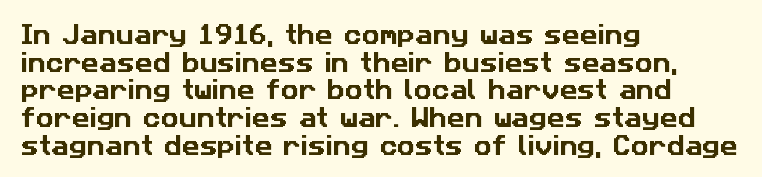
The baseline area is clear. This block has exactly the height ordinary leading produces. Letter spacing: default. The lines are quadded left.
